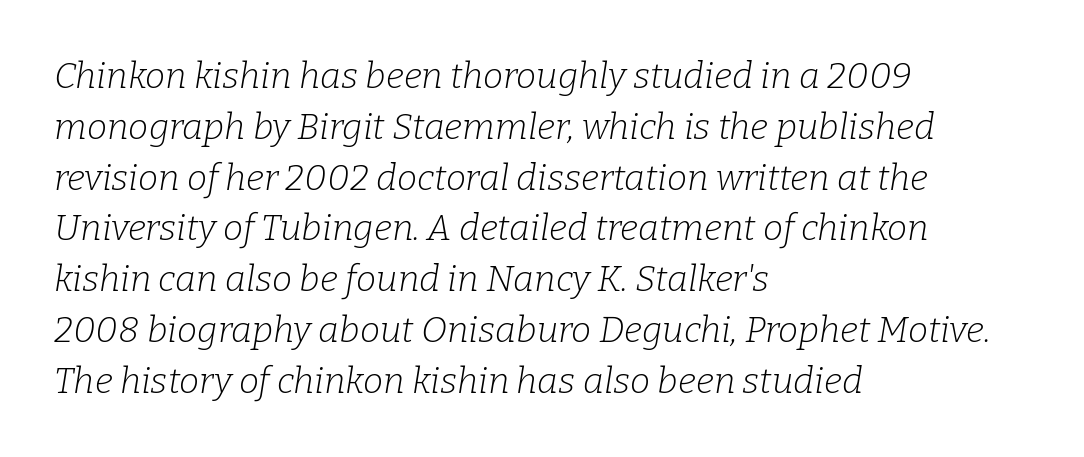
Q: Is the text bold? A: No.
Q: Is the text italic (slanted)? A: Yes, it leans right by about 9 degrees.
Q: Is the typeface a serif or a sans-serif typeface? A: Serif.
Q: Is the text underlined? A: No.
Q: How is the paragraph aligned? A: Left-aligned.
Q: Is the spacing between letters normal or unusually wide? A: Normal.
Q: Is the spacing between lines tight, normal or loose? A: Normal.
Q: Width (condensed, normal, or wide)? A: Normal.
Q: Stroke contrast? A: Low.
Q: x-height? A: Medium.
Q: Monospaced? A: No.
